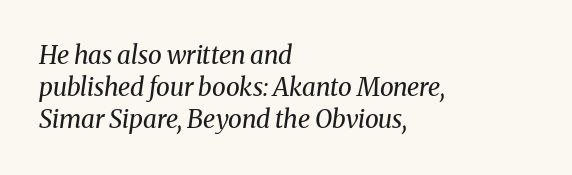
Tall strokes in this sample are angled rather than plumb. Nothing heavy about these letters — not bold at all. Horizontally, the lines are justified to the leading edge only. Each row of text sits above clean, open space.
